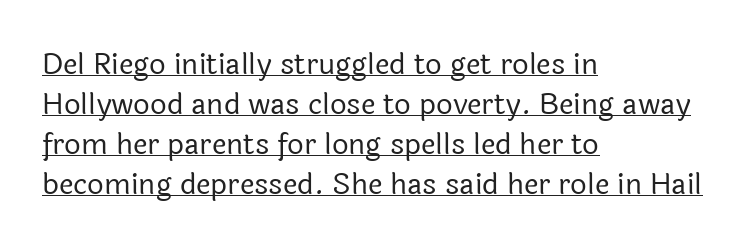
{"serif": "no", "italic": "no", "bold": "no", "weight": "regular", "width": "normal", "x_height": "medium", "monospaced": "no", "underline": "yes", "align": "left", "line_spacing": "normal", "line_spacing_ratio": 1.38, "letter_spacing": "normal", "letter_spacing_em": 0.0, "glyph_px": 29}
